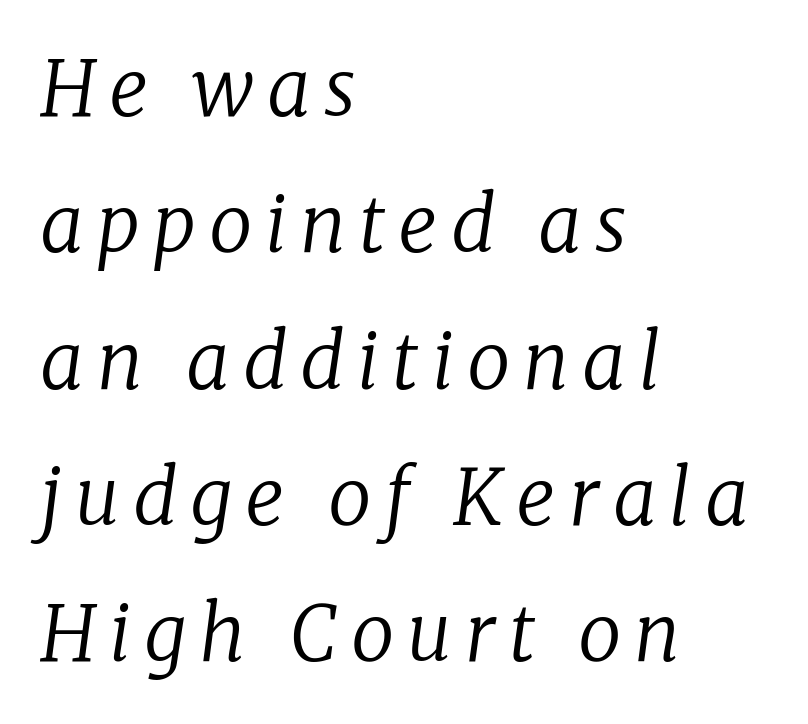
Q: Is the text bold? A: No.
Q: Is the text italic (slanted)? A: Yes, it leans right by about 8 degrees.
Q: Is the typeface a serif or a sans-serif typeface? A: Serif.
Q: Is the text underlined? A: No.
Q: How is the paragraph aligned? A: Left-aligned.
Q: Width (condensed, normal, or wide)? A: Normal.
Q: Stroke contrast? A: Low.
Q: x-height? A: Medium.
Q: Monospaced? A: No.
